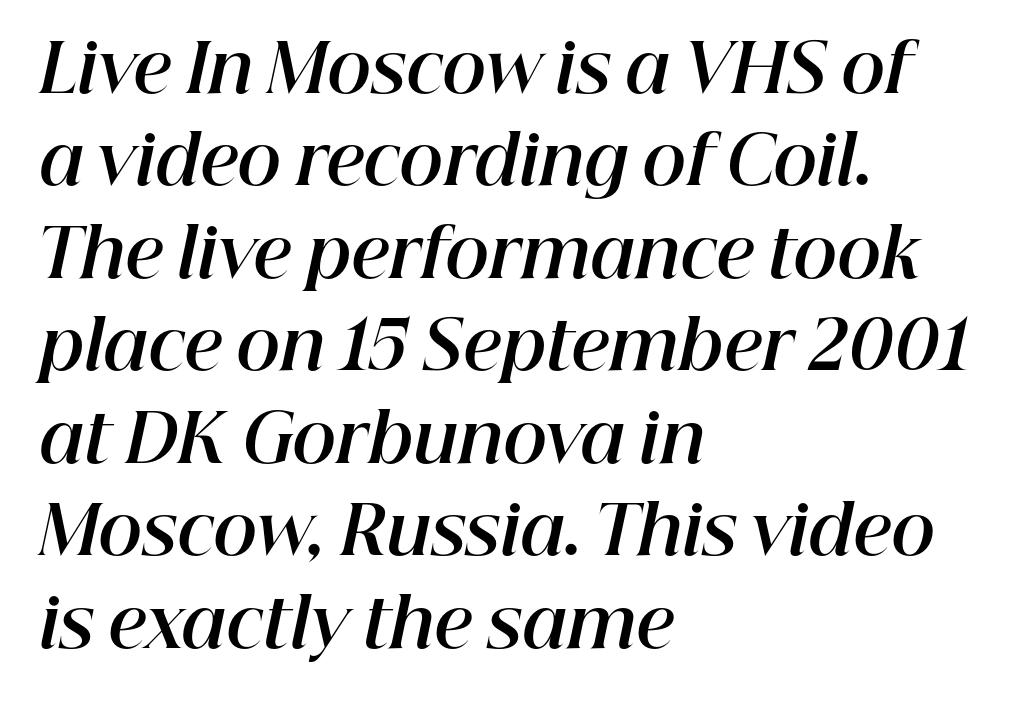
The vertical gap from one line to the next is medium. The horizontal fit of the characters is conventional and even. The passage is arranged the way most books set body copy — flush left. Note the varied advance widths — an 'i' is clearly narrower than an 'm'. What weight is shown? A full bold with thick strokes. Just letters on the line, the space beneath them empty.
